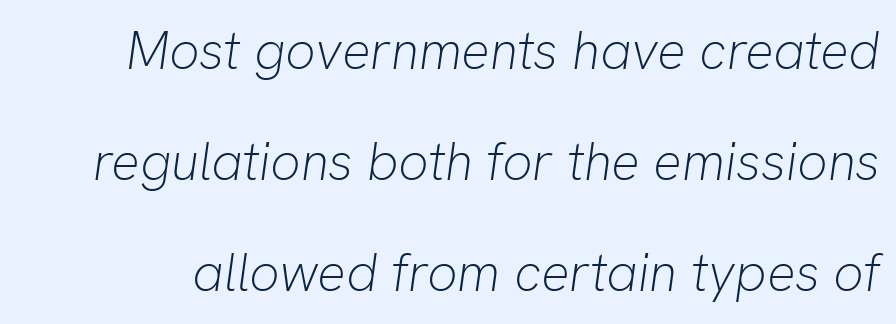
The image shows 53 px light type, italic (leaning right); set loose line spacing (2.09x), normal letter spacing, not underlined; low stroke contrast and a medium x-height.
